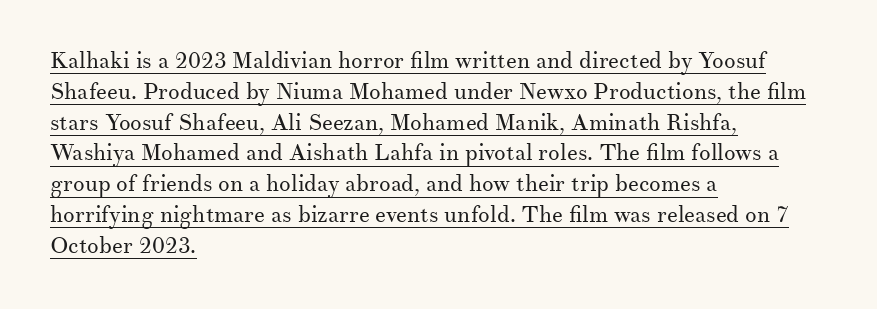
The specimen reads as upright at a glance. Each word holds together tightly as a unit, with standard inter-letter gaps. Heaviness? Minimal to ordinary, like unemphasized prose. Beneath each row of characters lies a ruled line. Quick note: interline space is typical. In CSS terms this would be text-align: left.
